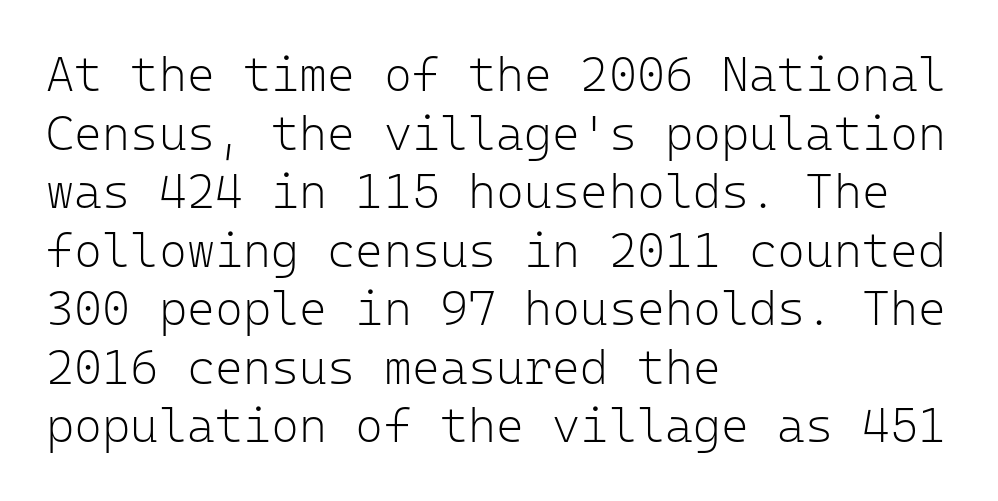
The image shows 48 px light sans-serif type, upright, monospaced; set left-aligned, line spacing 1.22x, normal letter spacing, not underlined; low stroke contrast and a medium x-height.
